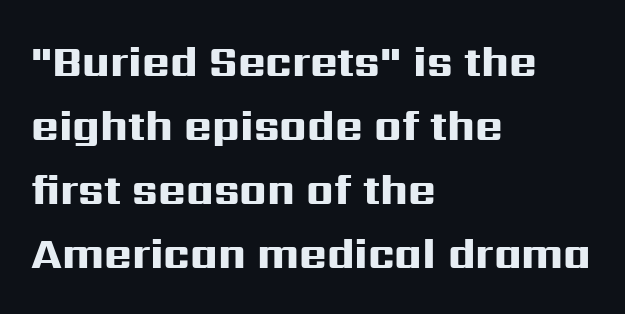
{"serif": "no", "italic": "no", "bold": "yes", "weight": "heavy", "width": "wide", "stroke_contrast": "high", "x_height": "medium", "monospaced": "no", "underline": "no", "align": "left", "line_spacing": "normal", "line_spacing_ratio": 1.52, "letter_spacing": "normal", "letter_spacing_em": 0.0, "glyph_px": 42}
